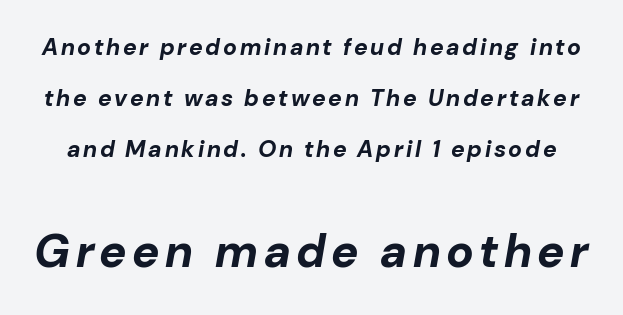
Q: Is the text bold? A: Yes.
Q: Is the text italic (slanted)? A: Yes, it leans right by about 10 degrees.
Q: Is the text underlined? A: No.
Q: Is the spacing between lines tight, normal or loose? A: Loose.
Q: Which block of text is set in a larger size, the first (top) or the second (bottom)? A: The second (bottom) one.
Q: Width (condensed, normal, or wide)? A: Normal.
Q: Stroke contrast? A: Low.
Q: x-height? A: Medium.
Q: Monospaced? A: No.
